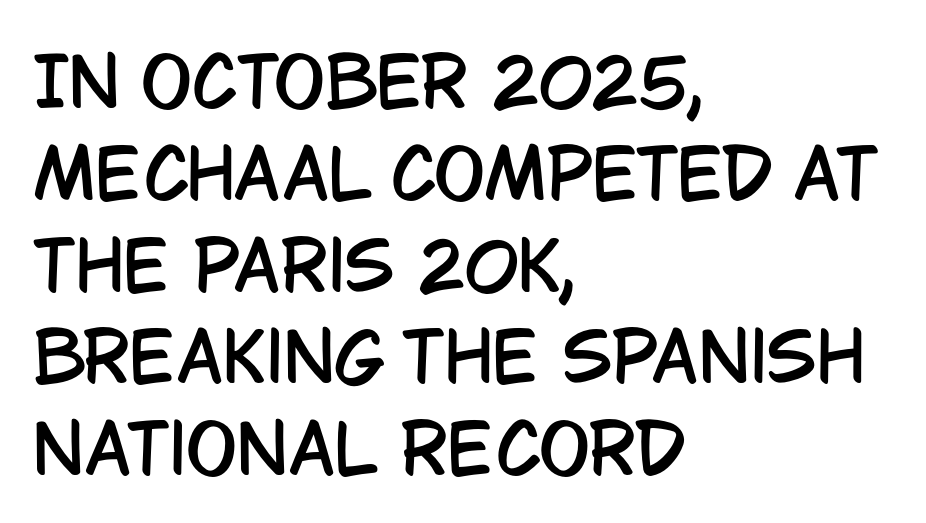
Q: Is the text italic (slanted)? A: No, it is upright.
Q: Is the typeface a serif or a sans-serif typeface? A: Sans-serif.
Q: Is the text underlined? A: No.
Q: How is the paragraph aligned? A: Left-aligned.
Q: Is the spacing between letters normal or unusually wide? A: Normal.
Q: Is the spacing between lines tight, normal or loose? A: Normal.
Q: Width (condensed, normal, or wide)? A: Condensed.
Q: Stroke contrast? A: Low.
Q: x-height? A: Large.
Q: Monospaced? A: No.
